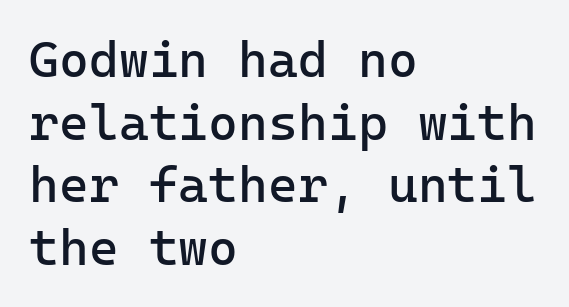
All the whitespace from short lines collects on the right. Unmarked baselines from the first word to the last. Each word holds together tightly as a unit, with standard inter-letter gaps. Unlike a traditional serif, this face leaves its strokes unadorned. Think standard paragraph weight, or any step lighter than that.
